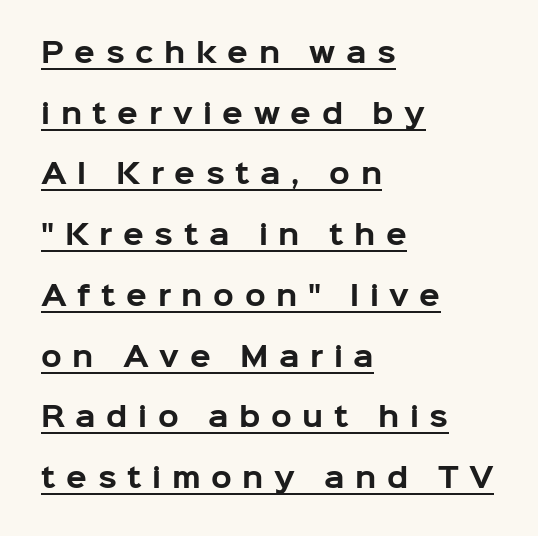
{"italic": "no", "bold": "yes", "underline": "yes", "align": "left", "line_spacing": "loose", "line_spacing_ratio": 2.25, "letter_spacing": "wide", "letter_spacing_em": 0.39, "glyph_px": 27}
